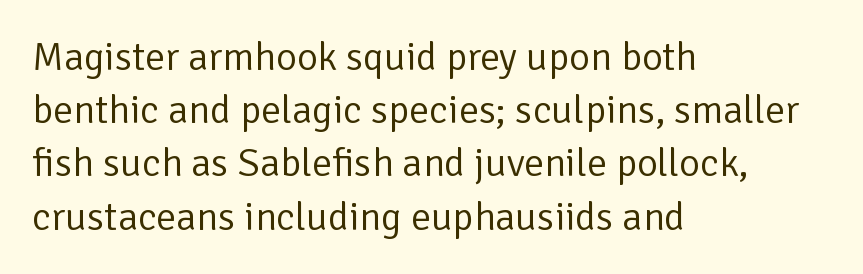
Tracking value appears to be zero — textbook default spacing. Notice how descenders clear the ascenders below comfortably — that's standard leading. The typesetting does not lean heavy: it is not bold. Are there feet on the stems? There aren't — it's a sans.
